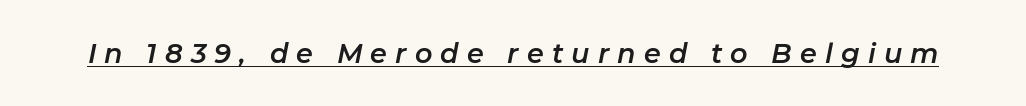
Q: Is the text italic (slanted)? A: Yes, it leans right by about 11 degrees.
Q: Is the text underlined? A: Yes.
Q: Is the spacing between letters normal or unusually wide? A: Unusually wide.
